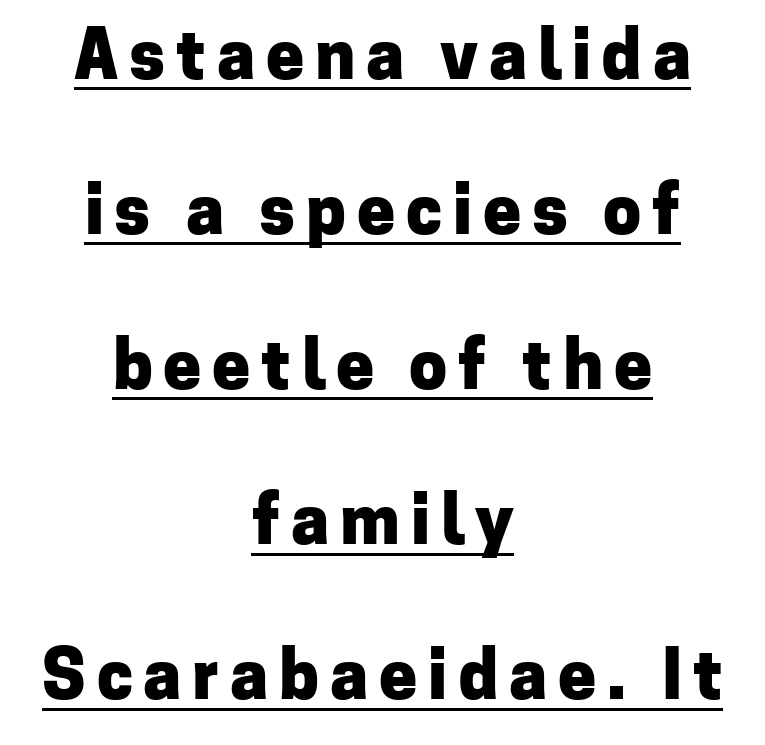
Does the lettering tilt? It doesn't — this is upright. The text block is weighted toward neither margin, spreading evenly from the middle. Think of a printed novel: that variable character pitch is what you see here. Underlined type. This sample trades compactness for vertical openness between lines.
